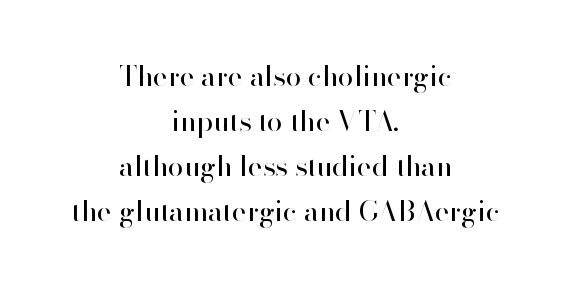
{"serif": "no", "italic": "no", "bold": "no", "weight": "regular", "width": "normal", "stroke_contrast": "high", "x_height": "small", "monospaced": "no", "underline": "no", "align": "center", "line_spacing": "normal", "line_spacing_ratio": 1.61, "letter_spacing": "normal", "letter_spacing_em": 0.0, "glyph_px": 28}
